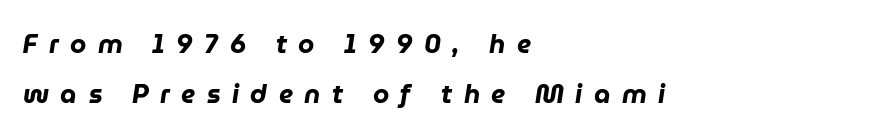
Q: Is the text bold? A: Yes.
Q: Is the text italic (slanted)? A: Yes, it leans right by about 9 degrees.
Q: Is the text underlined? A: No.
Q: How is the paragraph aligned? A: Left-aligned.
Q: Is the spacing between letters normal or unusually wide? A: Unusually wide.
Q: Is the spacing between lines tight, normal or loose? A: Loose.
